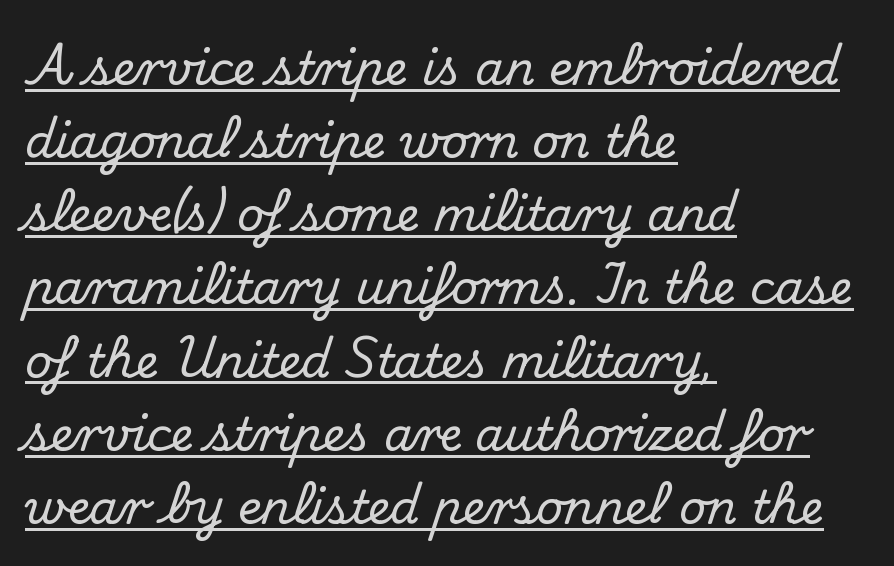
The image shows 46 px serif type; set left-aligned, normal line spacing (1.59x), normal letter spacing, underlined; medium stroke contrast and a small x-height.
